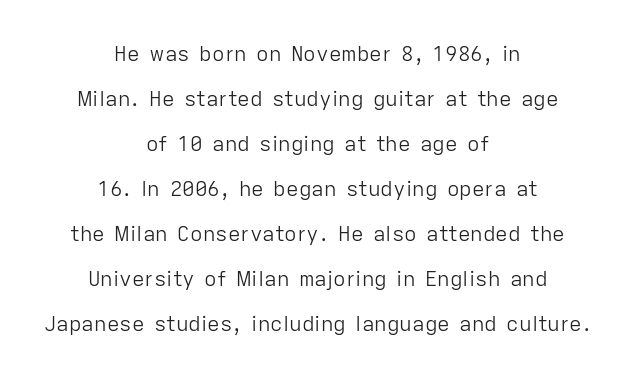
The image shows 21 px text type, upright; set centered, loose line spacing (2.14x), normal letter spacing, not underlined.
